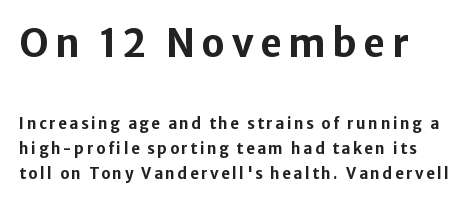
Q: Is the text bold? A: Yes.
Q: Is the text italic (slanted)? A: No, it is upright.
Q: Is the typeface a serif or a sans-serif typeface? A: Sans-serif.
Q: Is the text underlined? A: No.
Q: How is the paragraph aligned? A: Left-aligned.
Q: Is the spacing between lines tight, normal or loose? A: Normal.
Q: Which block of text is set in a larger size, the first (top) or the second (bottom)? A: The first (top) one.
Q: Width (condensed, normal, or wide)? A: Normal.
Q: Stroke contrast? A: Low.
Q: x-height? A: Medium.
Q: Monospaced? A: No.
